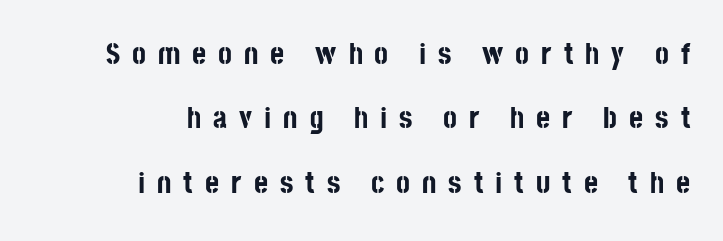
The image shows 30 px bold, condensed sans-serif type, upright; set right-aligned, loose line spacing (2.15x), unusually wide letter spacing (+0.4 em), not underlined; low stroke contrast and a large x-height.
